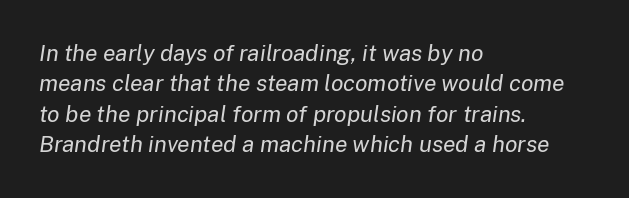
Q: Is the text bold? A: No.
Q: Is the text italic (slanted)? A: Yes, it leans right by about 8 degrees.
Q: Is the text underlined? A: No.
Q: How is the paragraph aligned? A: Left-aligned.
Q: Is the spacing between letters normal or unusually wide? A: Normal.
Q: Is the spacing between lines tight, normal or loose? A: Normal.
